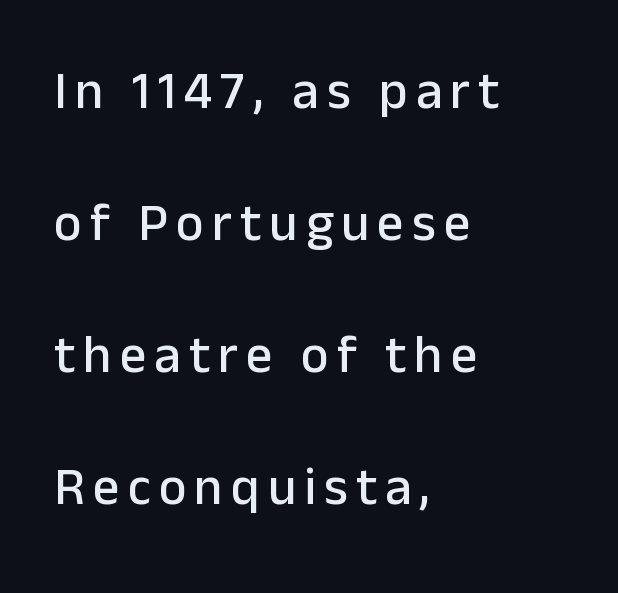
{"serif": "no", "italic": "no", "width": "normal", "stroke_contrast": "low", "x_height": "medium", "monospaced": "no", "underline": "no", "align": "left", "line_spacing": "loose", "line_spacing_ratio": 2.49, "glyph_px": 53}
